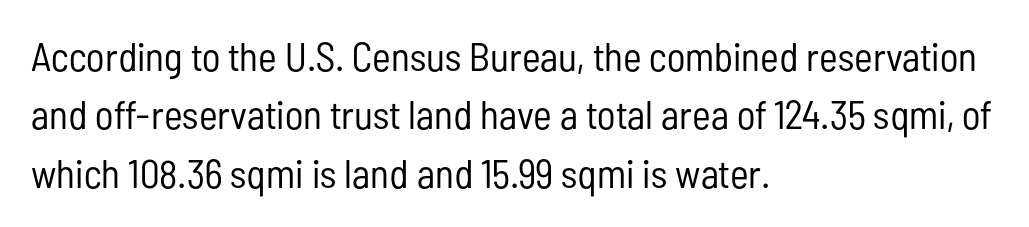
The letters stand straight up with perfectly vertical stems. Ink coverage per letter is moderate at most. The characters display no serif detailing; their extremities are plain. The designer left line spacing at the default.
